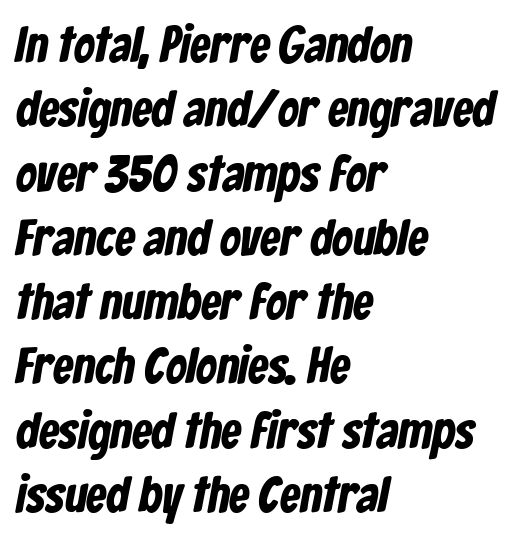
The passage shown stacks its lines at a standard gap. How are the letters spaced? Ordinarily, with no added tracking. Serif or sans? Sans — the stroke terminals are bare. Here the designer chose a conventional face with non-uniform glyph widths.
